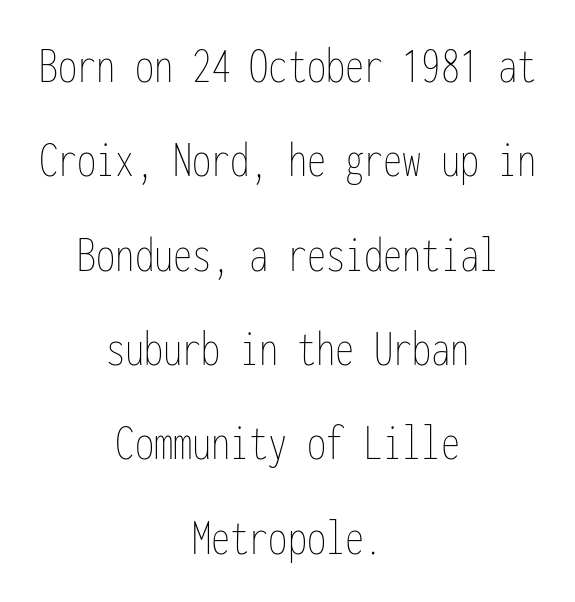
The axis of the letterforms is exactly vertical. There is no visible air inserted between adjacent glyphs. The letters march in equal steps, a hallmark of fixed-pitch type. No extra ink here — the face is not bold. The paragraph shown floats in the horizontal middle.
